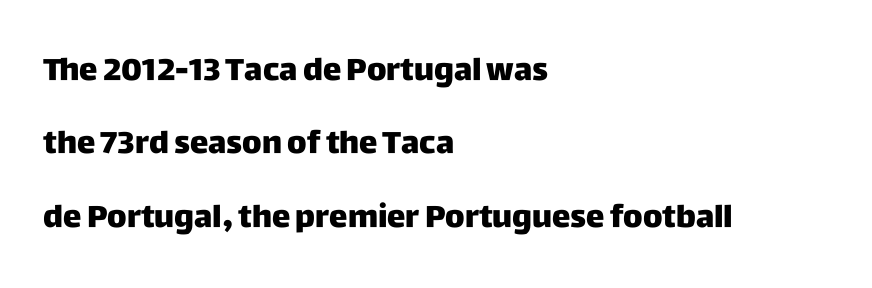
Varying glyph widths throughout — classic text-font behaviour. Type style note: lacks serifs. The sample has been set heavy, in full bold. The axis of the letterforms is exactly vertical. The block of text is sparse from top to bottom, with ample space between rows. The passage is arranged the way most books set body copy — flush left.
